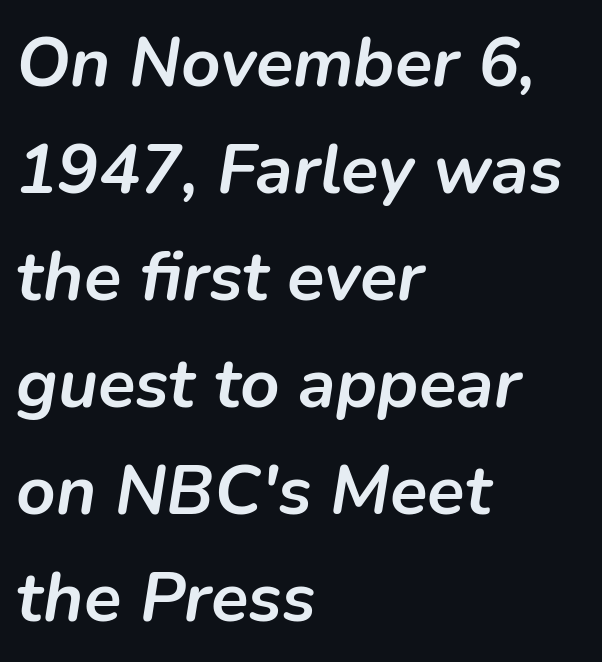
{"italic": "yes", "lean": "right", "slant_degrees": 9, "bold": "yes", "weight": "semibold", "width": "normal", "stroke_contrast": "low", "x_height": "medium", "monospaced": "no", "underline": "no", "align": "left", "line_spacing": "normal", "line_spacing_ratio": 1.55, "letter_spacing": "normal", "letter_spacing_em": 0.0, "glyph_px": 69}
